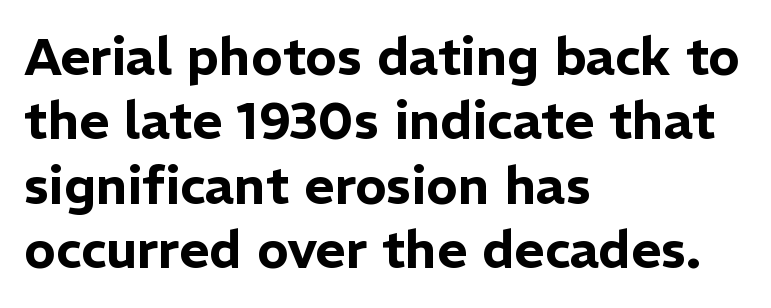
Q: Is the text italic (slanted)? A: No, it is upright.
Q: Is the typeface a serif or a sans-serif typeface? A: Sans-serif.
Q: Is the text underlined? A: No.
Q: How is the paragraph aligned? A: Left-aligned.
Q: Is the spacing between letters normal or unusually wide? A: Normal.
Q: Width (condensed, normal, or wide)? A: Normal.
Q: Stroke contrast? A: Low.
Q: x-height? A: Medium.
Q: Monospaced? A: No.
